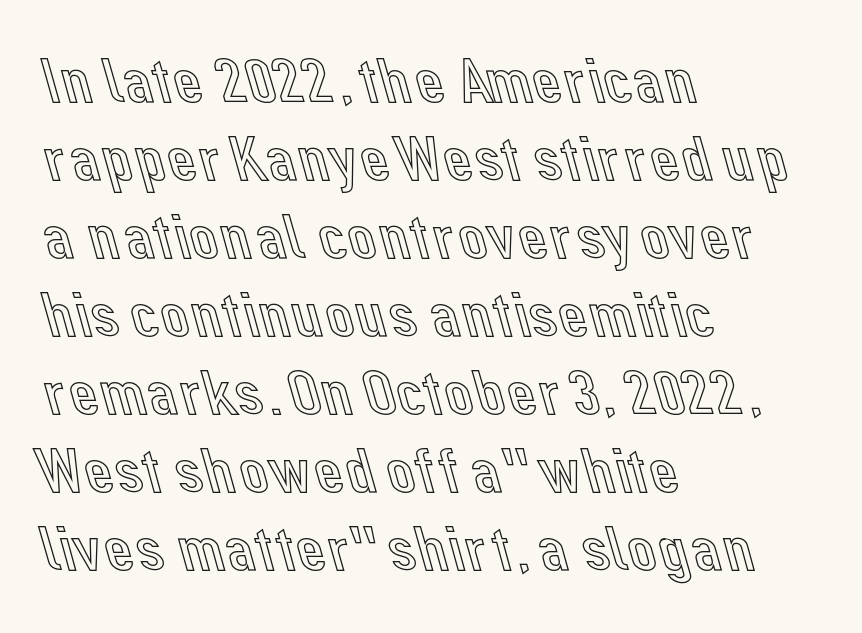
{"width": "normal", "x_height": "medium", "monospaced": "no", "underline": "no", "align": "left", "line_spacing_ratio": 1.2, "letter_spacing": "normal", "letter_spacing_em": 0.0, "glyph_px": 65}
